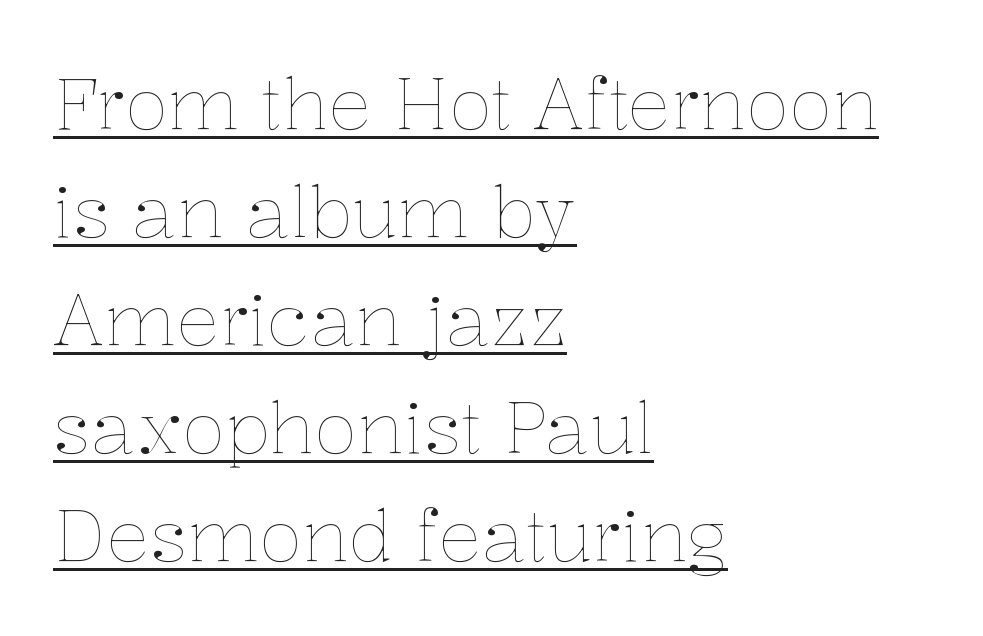
The image shows 72 px thin type, upright; set left-aligned, normal line spacing (1.5x), normal letter spacing, underlined; low stroke contrast and a medium x-height.
